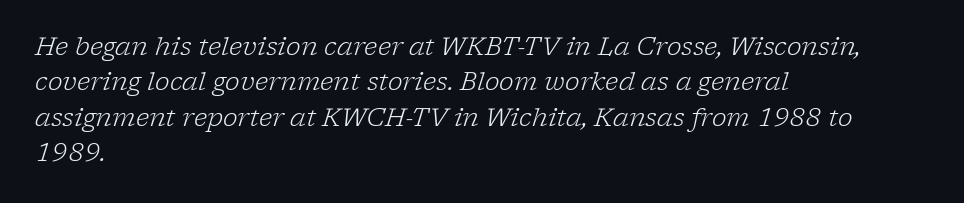
The specimen reads as italic at a glance. Vertical stems look standard width or narrower in stroke. Clear beneath every line of the passage. The compositor pushed each line to the left boundary.
